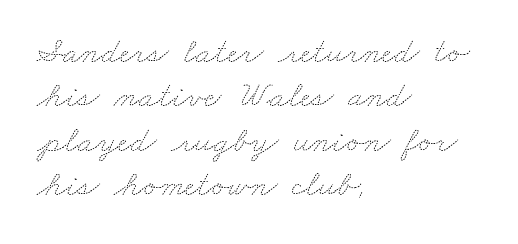
{"bold": "no", "weight": "thin", "width": "wide", "stroke_contrast": "medium", "x_height": "small", "monospaced": "no", "underline": "no", "align": "left", "line_spacing_ratio": 1.23, "letter_spacing": "normal", "letter_spacing_em": 0.0, "glyph_px": 36}
